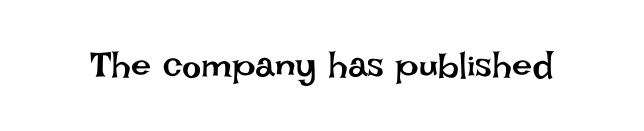
Q: Is the text bold? A: No.
Q: Is the text italic (slanted)? A: No, it is upright.
Q: Is the text underlined? A: No.
Q: Is the spacing between letters normal or unusually wide? A: Normal.
Q: Width (condensed, normal, or wide)? A: Normal.
Q: Stroke contrast? A: Low.
Q: x-height? A: Large.
Q: Monospaced? A: No.
